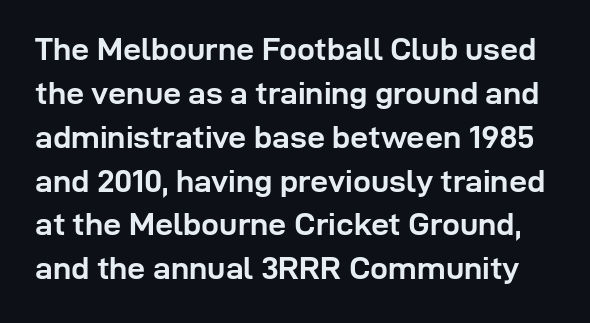
Q: Is the text bold? A: Yes.
Q: Is the text italic (slanted)? A: No, it is upright.
Q: Is the typeface a serif or a sans-serif typeface? A: Sans-serif.
Q: Is the text underlined? A: No.
Q: Is the spacing between letters normal or unusually wide? A: Normal.
Q: Is the spacing between lines tight, normal or loose? A: Normal.
Q: Width (condensed, normal, or wide)? A: Normal.
Q: Stroke contrast? A: Low.
Q: x-height? A: Medium.
Q: Monospaced? A: No.
